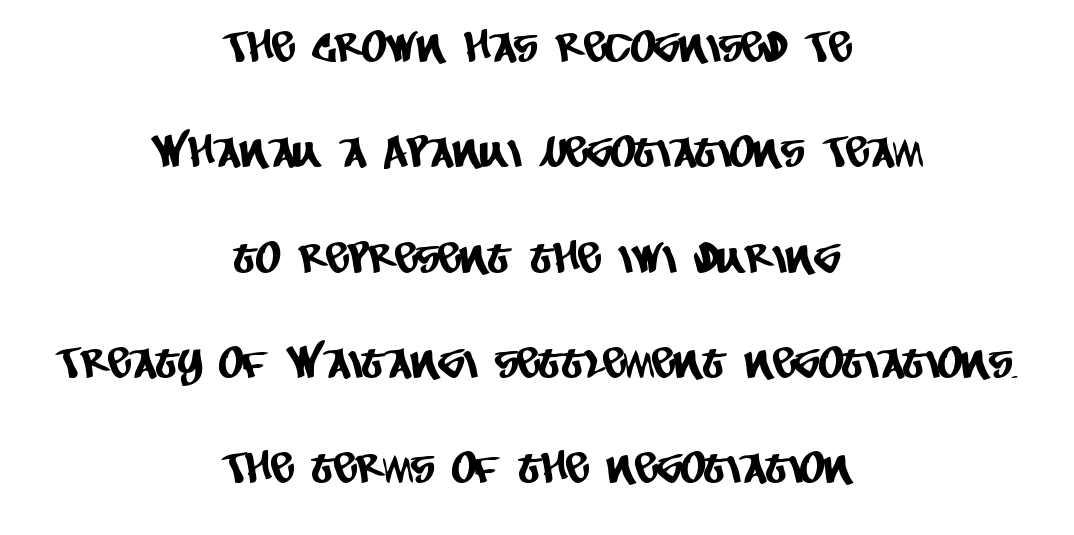
{"serif": "no", "width": "condensed", "stroke_contrast": "low", "x_height": "large", "monospaced": "no", "underline": "no", "align": "center", "line_spacing": "loose", "line_spacing_ratio": 2.45, "letter_spacing": "normal", "letter_spacing_em": 0.0, "glyph_px": 43}
